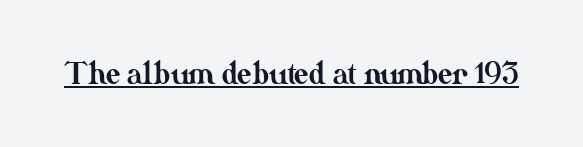
Looks like regular typesetting: each glyph gets only the width it needs. This is underlined copy, the kind a proofreader might mark for attention. Posture: vertical. There is no visible air inserted between adjacent glyphs.
